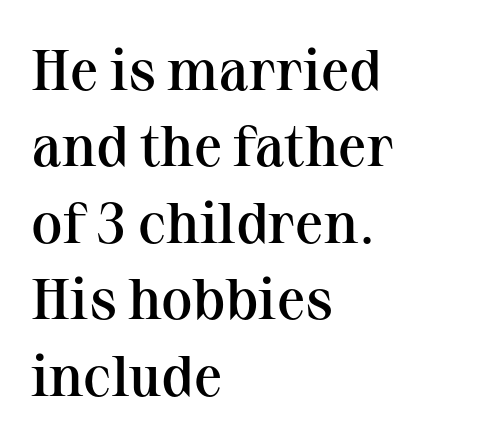
Q: Is the text bold? A: Semi-bold.
Q: Is the text italic (slanted)? A: No, it is upright.
Q: Is the typeface a serif or a sans-serif typeface? A: Serif.
Q: Is the text underlined? A: No.
Q: How is the paragraph aligned? A: Left-aligned.
Q: Is the spacing between letters normal or unusually wide? A: Normal.
Q: Is the spacing between lines tight, normal or loose? A: Normal.
Q: Width (condensed, normal, or wide)? A: Normal.
Q: Stroke contrast? A: Medium.
Q: x-height? A: Medium.
Q: Monospaced? A: No.
